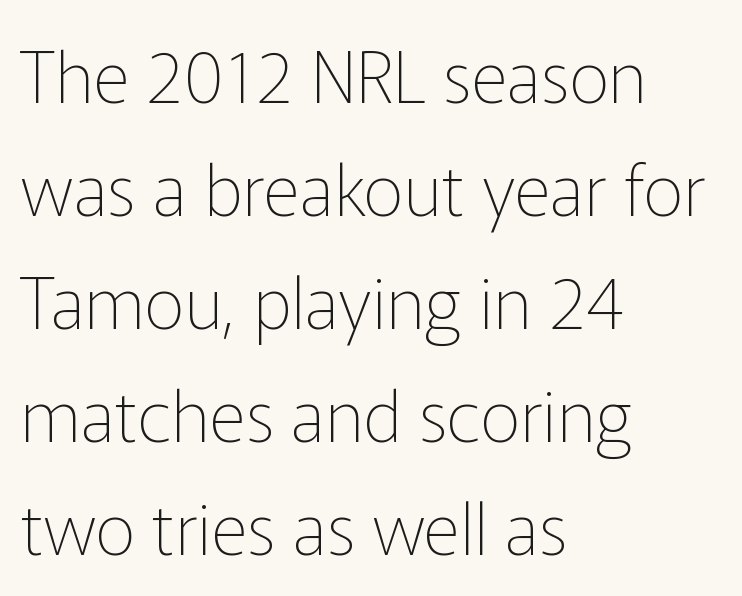
{"serif": "no", "italic": "no", "bold": "no", "weight": "thin", "width": "normal", "stroke_contrast": "low", "x_height": "medium", "monospaced": "no", "underline": "no", "align": "left", "line_spacing": "normal", "line_spacing_ratio": 1.59, "letter_spacing": "normal", "letter_spacing_em": 0.0, "glyph_px": 71}
